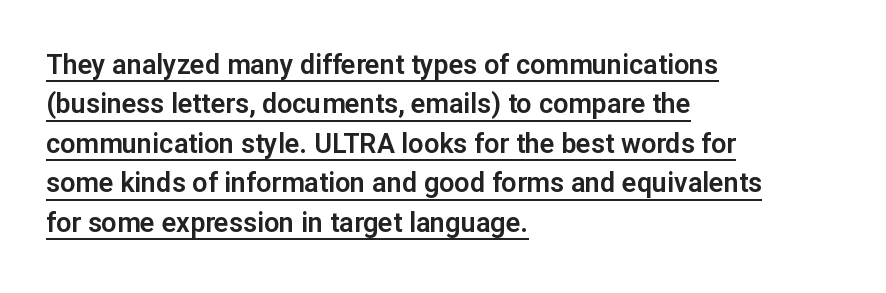
The glyphs are accompanied by a horizontal stroke just below them. Which margin do the lines hug? The left one — the right edge is uneven. Ascenders rise straight up at ninety degrees. Reading down the column, the eye jumps a familiar distance to each next line.
